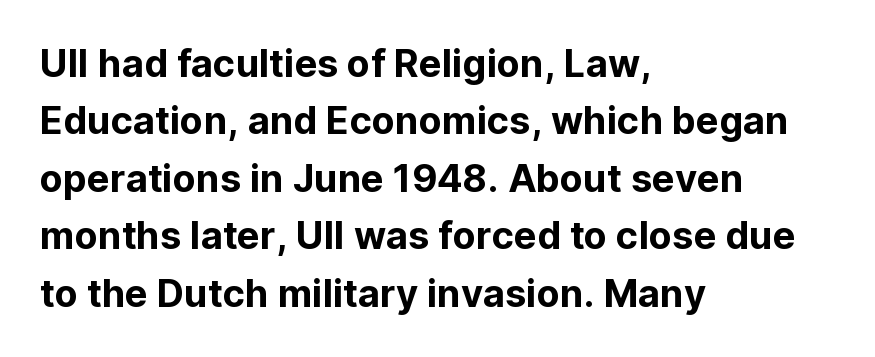
The image shows 38 px sans-serif type, upright; set left-aligned, normal line spacing (1.51x), normal letter spacing, not underlined; low stroke contrast and a medium x-height.
